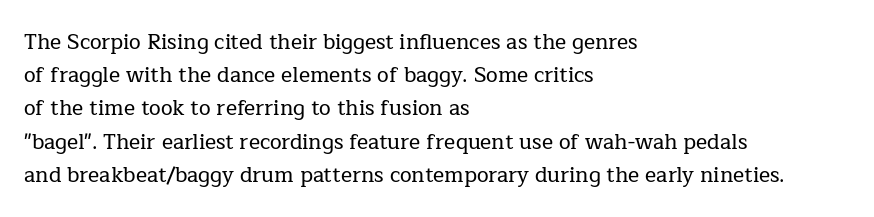
The tracking reads as untouched default to a designer's eye. Anything drawn beneath the words? Only blank space. Leading: standard. The lettering holds an erect, upright posture throughout.
